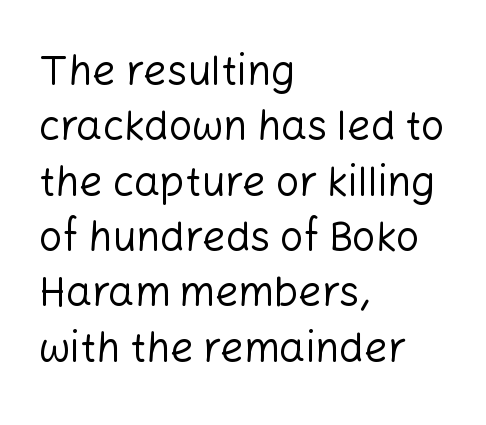
{"serif": "no", "italic": "no", "bold": "no", "weight": "regular", "width": "normal", "stroke_contrast": "low", "x_height": "medium", "monospaced": "no", "underline": "no", "align": "left", "line_spacing": "normal", "line_spacing_ratio": 1.35, "letter_spacing": "normal", "letter_spacing_em": 0.0, "glyph_px": 41}
